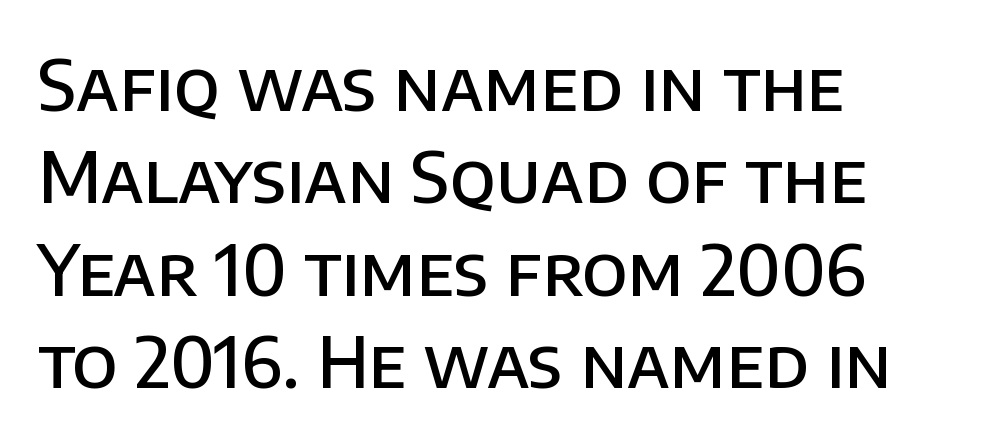
{"serif": "no", "italic": "no", "bold": "semi", "weight": "semibold", "width": "normal", "stroke_contrast": "low", "x_height": "large", "monospaced": "no", "underline": "no", "align": "left", "line_spacing": "normal", "line_spacing_ratio": 1.32, "letter_spacing": "normal", "letter_spacing_em": 0.0, "glyph_px": 70}
